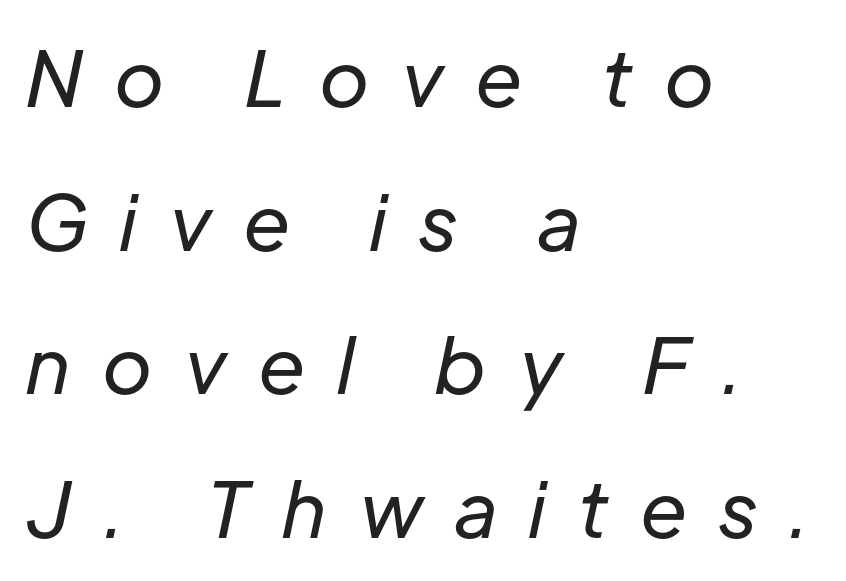
Honestly, the letter spacing is so wide it's the main thing you notice. Quick note: underline off. Every character sits at an angle, as italics do. Where is the straight margin? On the left. Stems here are at most as thick as an everyday book face.
